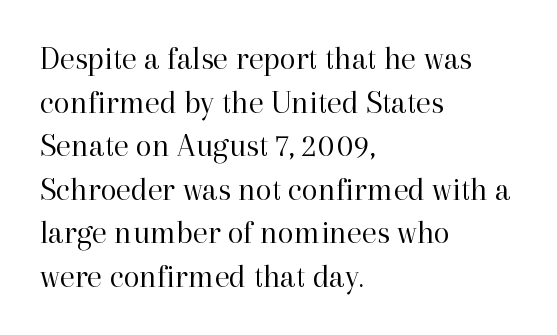
Q: Is the text bold? A: No.
Q: Is the text italic (slanted)? A: No, it is upright.
Q: Is the typeface a serif or a sans-serif typeface? A: Serif.
Q: Is the text underlined? A: No.
Q: How is the paragraph aligned? A: Left-aligned.
Q: Is the spacing between letters normal or unusually wide? A: Normal.
Q: Is the spacing between lines tight, normal or loose? A: Normal.
Q: Width (condensed, normal, or wide)? A: Normal.
Q: Stroke contrast? A: High.
Q: x-height? A: Medium.
Q: Monospaced? A: No.
